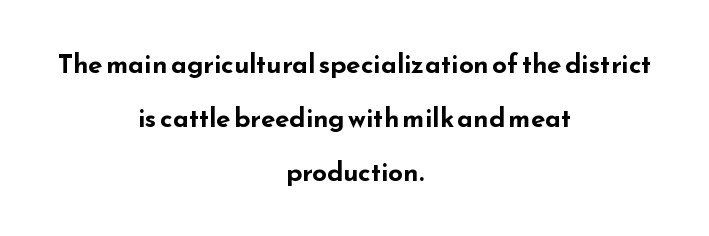
Words float on clear page, feet unadorned. A typesetter would call this leading open, well beyond the default. Is the block centered? Yes — each line is placed symmetrically about the middle. Short note: letters normally spaced.
